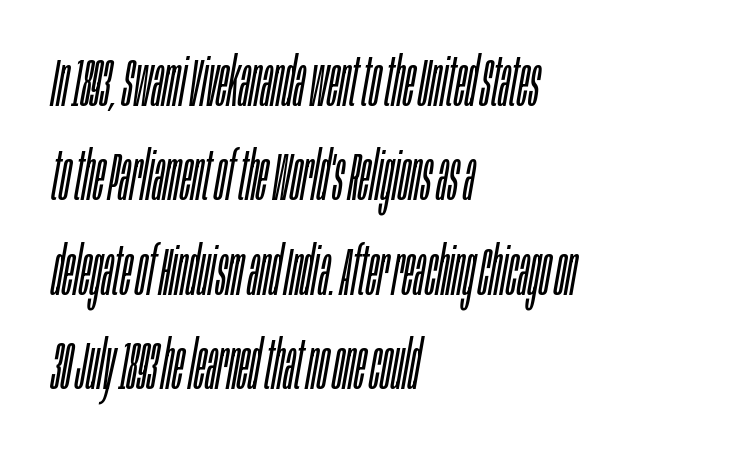
Q: Is the text bold? A: No.
Q: Is the text italic (slanted)? A: Yes, it leans right by about 10 degrees.
Q: Is the text underlined? A: No.
Q: How is the paragraph aligned? A: Left-aligned.
Q: Is the spacing between letters normal or unusually wide? A: Normal.
Q: Is the spacing between lines tight, normal or loose? A: Normal.
Q: Width (condensed, normal, or wide)? A: Condensed.
Q: Stroke contrast? A: Low.
Q: x-height? A: Large.
Q: Monospaced? A: No.
